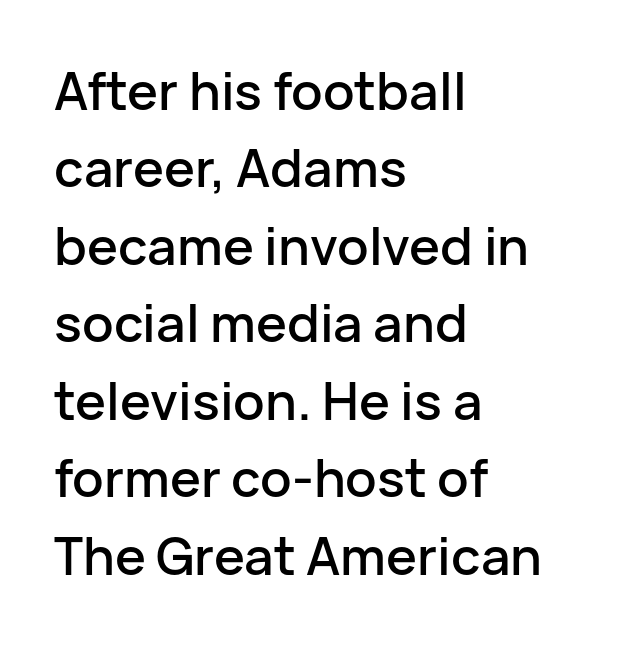
The image shows 52 px sans-serif type, upright; set left-aligned, normal line spacing (1.49x), normal letter spacing, not underlined; low stroke contrast and a medium x-height.
